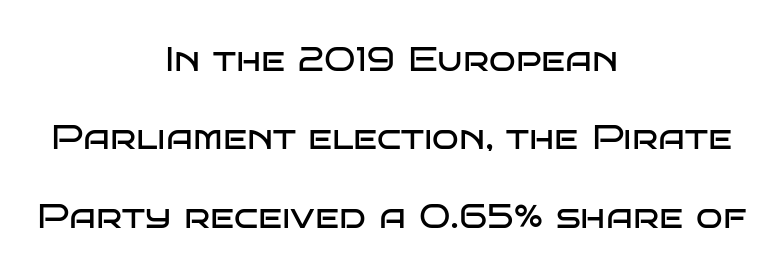
The image shows 35 px regular-weight, wide sans-serif type, upright; set centered, loose line spacing (2.24x), normal letter spacing, not underlined; low stroke contrast and a large x-height.
